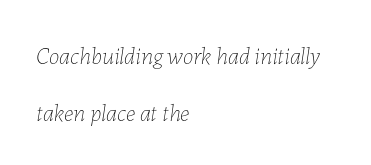
{"italic": "yes", "lean": "right", "slant_degrees": 7, "bold": "no", "underline": "no", "align": "left", "line_spacing": "loose", "line_spacing_ratio": 2.37, "letter_spacing": "normal", "letter_spacing_em": 0.0, "glyph_px": 24}
